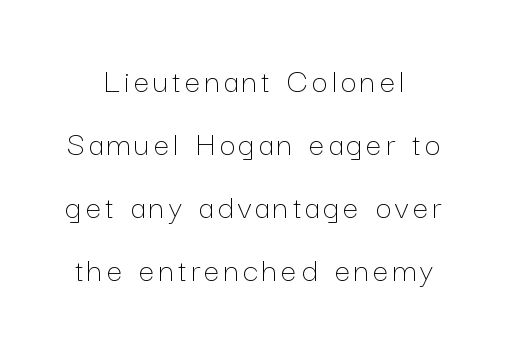
Q: Is the text bold? A: No.
Q: Is the text italic (slanted)? A: No, it is upright.
Q: Is the text underlined? A: No.
Q: Width (condensed, normal, or wide)? A: Normal.
Q: Stroke contrast? A: Low.
Q: x-height? A: Medium.
Q: Monospaced? A: No.
